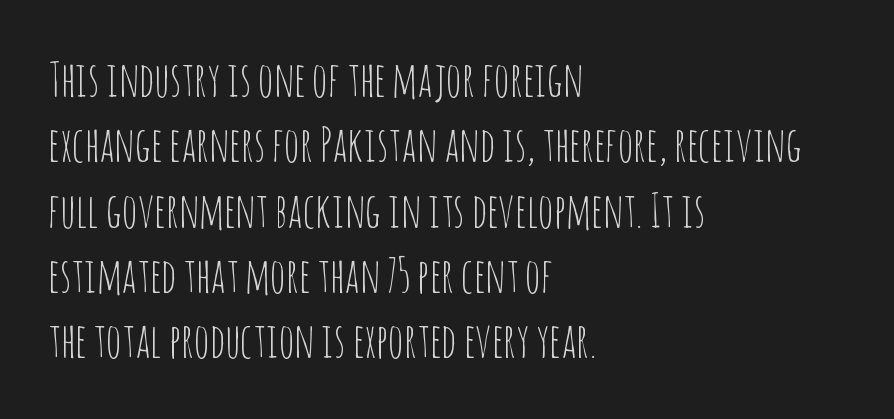
Unlike a traditional serif, this face leaves its strokes unadorned. All the whitespace from short lines collects on the right. No italicization has been applied; the sample stays upright. Plain, unruled lines of type. What's the leading like? Ordinary, nothing unusual. Each letter keeps its own natural width here, so spacing adapts to shape.
